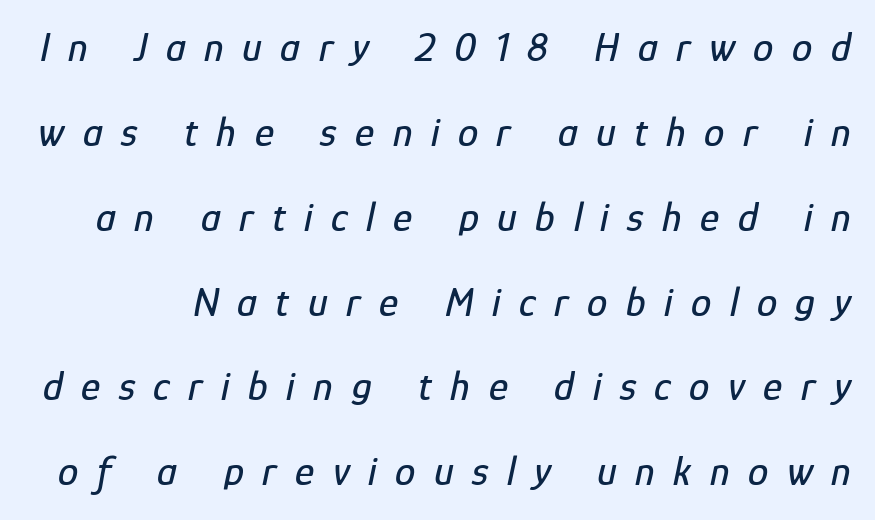
Q: Is the text italic (slanted)? A: Yes, it leans right by about 12 degrees.
Q: Is the text underlined? A: No.
Q: Is the spacing between letters normal or unusually wide? A: Unusually wide.
Q: Is the spacing between lines tight, normal or loose? A: Loose.
Q: Width (condensed, normal, or wide)? A: Condensed.
Q: Stroke contrast? A: Low.
Q: x-height? A: Medium.
Q: Monospaced? A: No.
